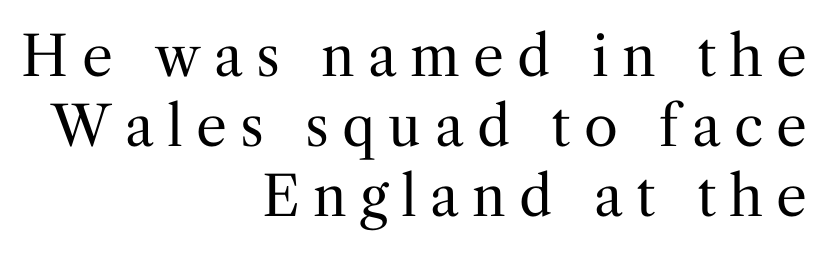
The image shows 55 px regular-weight serif type, upright; set right-aligned, normal line spacing (1.27x), unusually wide letter spacing (+0.24 em), not underlined; medium stroke contrast and a medium x-height.
